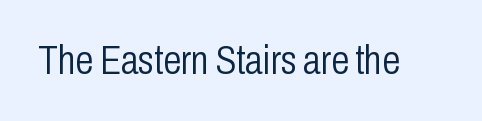
{"serif": "no", "italic": "no", "bold": "no", "weight": "light", "width": "condensed", "stroke_contrast": "low", "x_height": "medium", "monospaced": "no", "underline": "no", "letter_spacing": "normal", "letter_spacing_em": 0.0, "glyph_px": 41}
